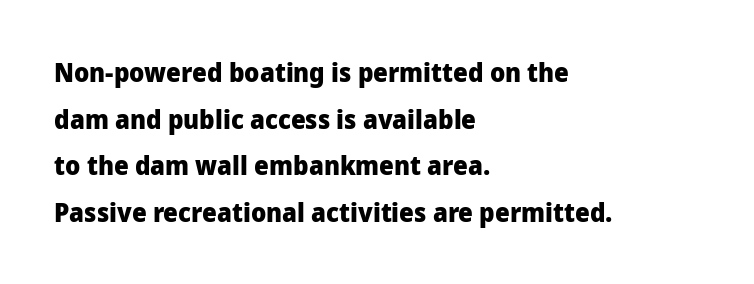
{"italic": "no", "bold": "yes", "underline": "no", "align": "left", "line_spacing_ratio": 1.79, "letter_spacing": "normal", "letter_spacing_em": 0.0, "glyph_px": 26}
